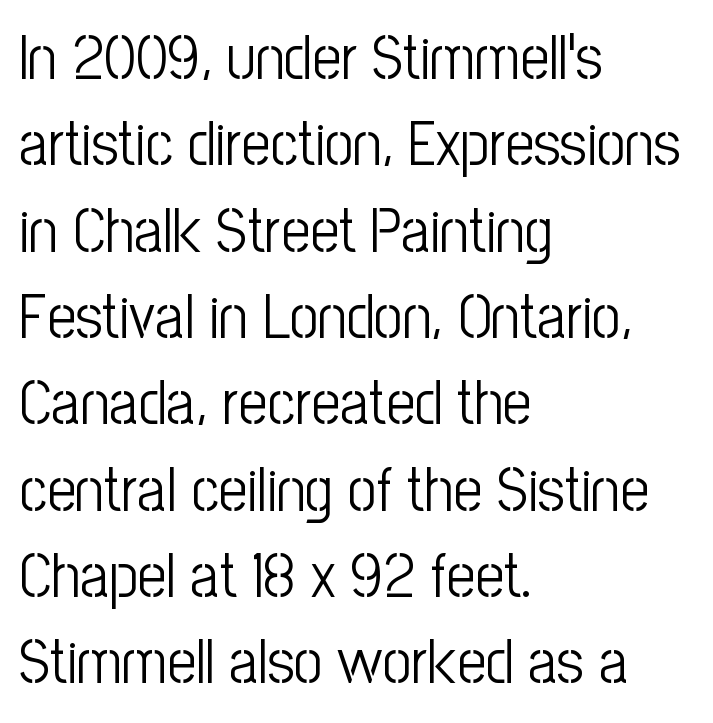
Q: Is the text bold? A: No.
Q: Is the text italic (slanted)? A: No, it is upright.
Q: Is the typeface a serif or a sans-serif typeface? A: Sans-serif.
Q: Is the text underlined? A: No.
Q: How is the paragraph aligned? A: Left-aligned.
Q: Is the spacing between letters normal or unusually wide? A: Normal.
Q: Is the spacing between lines tight, normal or loose? A: Normal.
Q: Width (condensed, normal, or wide)? A: Condensed.
Q: Stroke contrast? A: Low.
Q: x-height? A: Medium.
Q: Monospaced? A: No.
